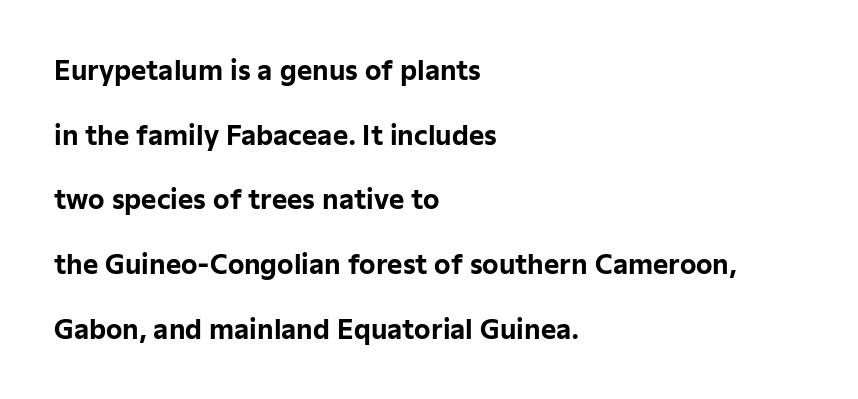
{"italic": "no", "bold": "yes", "underline": "no", "align": "left", "line_spacing": "loose", "line_spacing_ratio": 2.49, "letter_spacing": "normal", "letter_spacing_em": 0.0, "glyph_px": 26}
